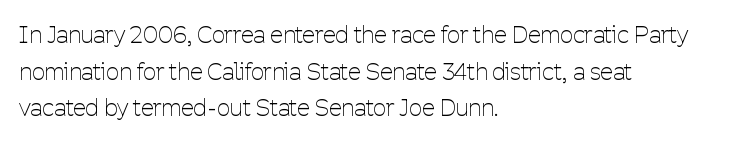
Q: Is the text bold? A: No.
Q: Is the text italic (slanted)? A: No, it is upright.
Q: Is the text underlined? A: No.
Q: How is the paragraph aligned? A: Left-aligned.
Q: Is the spacing between letters normal or unusually wide? A: Normal.
Q: Is the spacing between lines tight, normal or loose? A: Normal.
